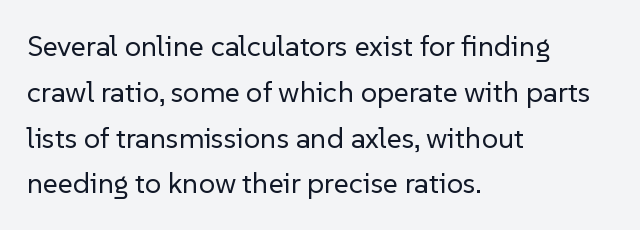
Q: Is the text bold? A: No.
Q: Is the text italic (slanted)? A: No, it is upright.
Q: Is the typeface a serif or a sans-serif typeface? A: Sans-serif.
Q: Is the text underlined? A: No.
Q: How is the paragraph aligned? A: Left-aligned.
Q: Is the spacing between letters normal or unusually wide? A: Normal.
Q: Is the spacing between lines tight, normal or loose? A: Normal.
Q: Width (condensed, normal, or wide)? A: Normal.
Q: Stroke contrast? A: Low.
Q: x-height? A: Medium.
Q: Monospaced? A: No.
